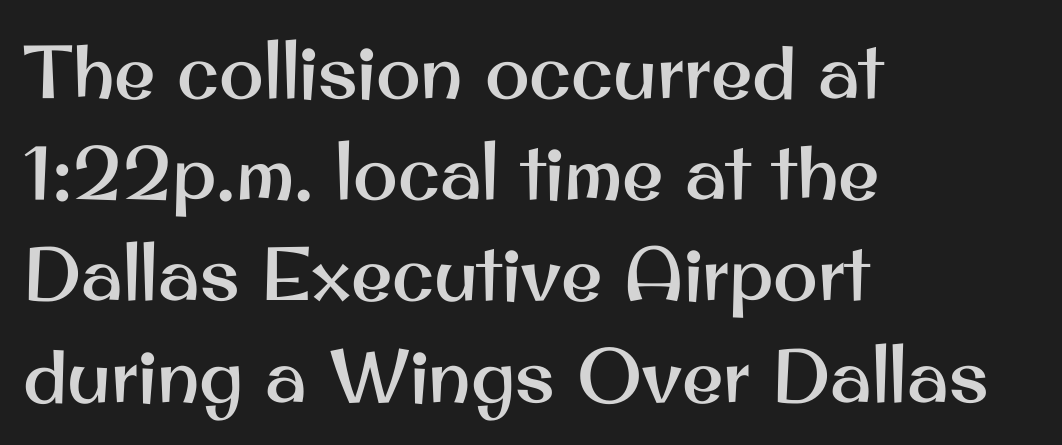
Note the varied advance widths — an 'i' is clearly narrower than an 'm'. Here the glyphs are tracked normally, forming tight word shapes. The string is rendered with underlining switched off. The axis of the letterforms is exactly vertical. These lines stack with their left ends in a neat column.
